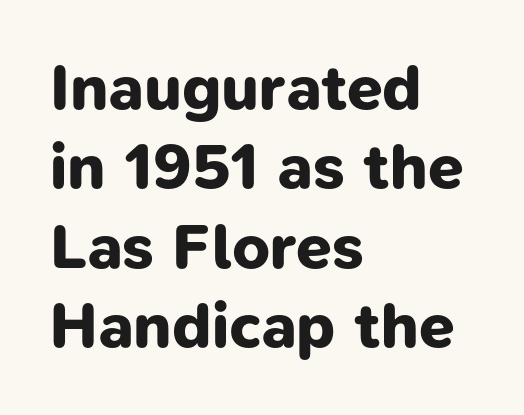
Q: Is the text bold? A: Yes.
Q: Is the typeface a serif or a sans-serif typeface? A: Sans-serif.
Q: Is the text underlined? A: No.
Q: How is the paragraph aligned? A: Left-aligned.
Q: Is the spacing between letters normal or unusually wide? A: Normal.
Q: Width (condensed, normal, or wide)? A: Normal.
Q: Stroke contrast? A: Low.
Q: x-height? A: Medium.
Q: Monospaced? A: No.
